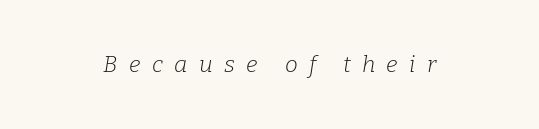
Observe the lean: these are italic letterforms. On a weight scale, this lands at 450 or below. How are the letters spaced? Widely, with obvious added tracking. The foot of each line stays bare and open.
